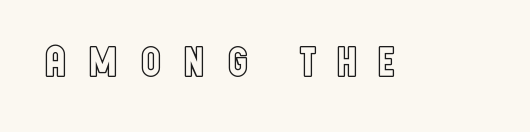
The image shows 44 px condensed type, upright; set unusually wide letter spacing (+0.45 em), not underlined; a large x-height.
